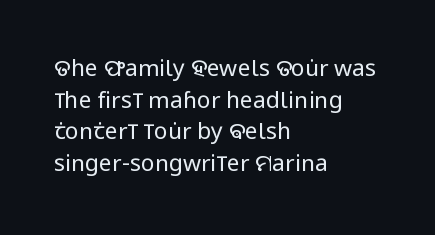
Q: Is the text bold? A: No.
Q: Is the text italic (slanted)? A: No, it is upright.
Q: Is the text underlined? A: No.
Q: How is the paragraph aligned? A: Left-aligned.
Q: Is the spacing between letters normal or unusually wide? A: Normal.
Q: Is the spacing between lines tight, normal or loose? A: Normal.
